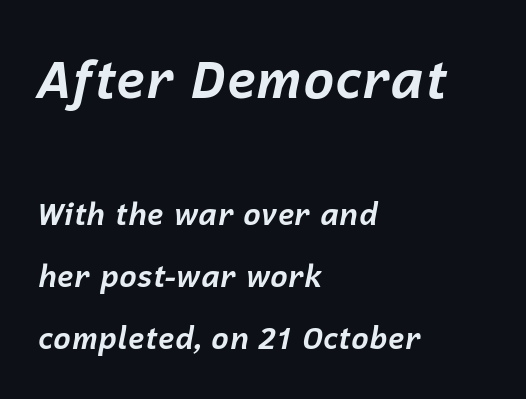
The image shows 53 px bold type, italic (leaning right); set left-aligned, loose line spacing (2.08x), normal letter spacing, not underlined; the first (top) block is 1.77x larger; low stroke contrast and a medium x-height.
